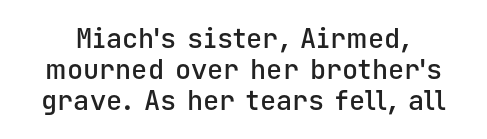
Q: Is the text bold? A: Semi-bold.
Q: Is the text italic (slanted)? A: No, it is upright.
Q: Is the text underlined? A: No.
Q: Is the spacing between letters normal or unusually wide? A: Normal.
Q: Is the spacing between lines tight, normal or loose? A: Tight.
